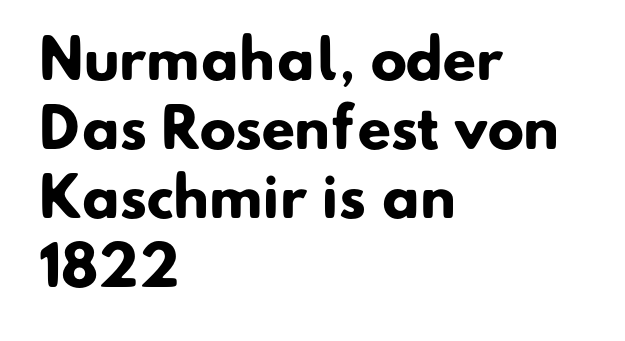
Q: Is the text bold? A: Yes.
Q: Is the typeface a serif or a sans-serif typeface? A: Sans-serif.
Q: Is the text underlined? A: No.
Q: How is the paragraph aligned? A: Left-aligned.
Q: Is the spacing between letters normal or unusually wide? A: Normal.
Q: Is the spacing between lines tight, normal or loose? A: Normal.
Q: Width (condensed, normal, or wide)? A: Normal.
Q: Stroke contrast? A: Low.
Q: x-height? A: Small.
Q: Monospaced? A: No.
